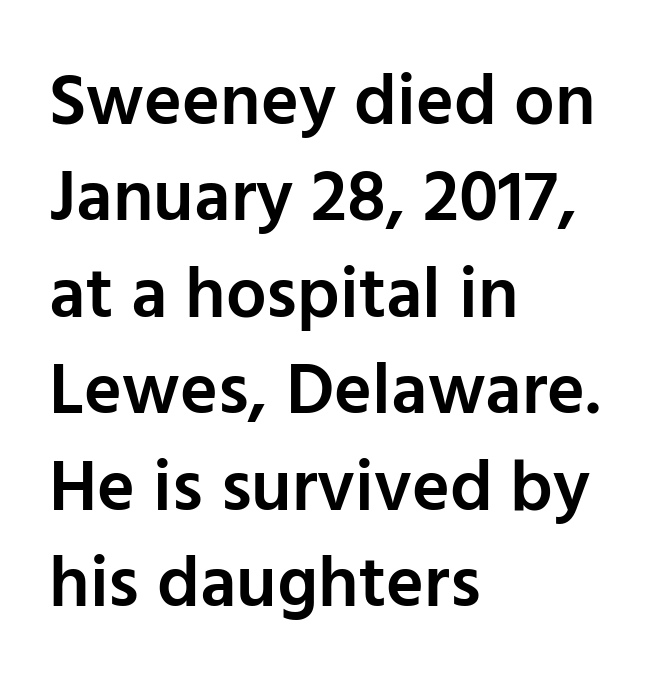
{"serif": "no", "italic": "no", "bold": "semi", "weight": "semibold", "width": "normal", "stroke_contrast": "low", "x_height": "medium", "monospaced": "no", "underline": "no", "align": "left", "line_spacing": "normal", "line_spacing_ratio": 1.34, "letter_spacing": "normal", "letter_spacing_em": 0.0, "glyph_px": 72}
